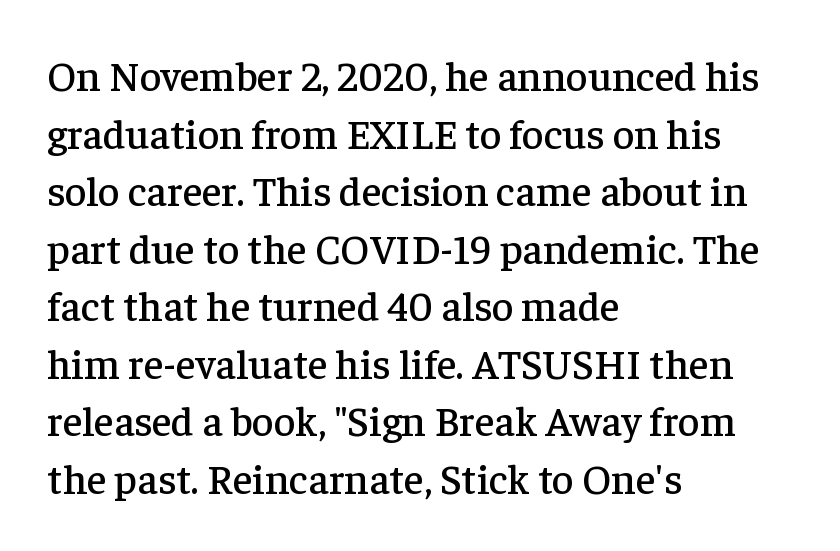
Q: Is the text italic (slanted)? A: No, it is upright.
Q: Is the typeface a serif or a sans-serif typeface? A: Serif.
Q: Is the text underlined? A: No.
Q: How is the paragraph aligned? A: Left-aligned.
Q: Is the spacing between letters normal or unusually wide? A: Normal.
Q: Is the spacing between lines tight, normal or loose? A: Normal.
Q: Width (condensed, normal, or wide)? A: Normal.
Q: Stroke contrast? A: Low.
Q: x-height? A: Medium.
Q: Monospaced? A: No.
